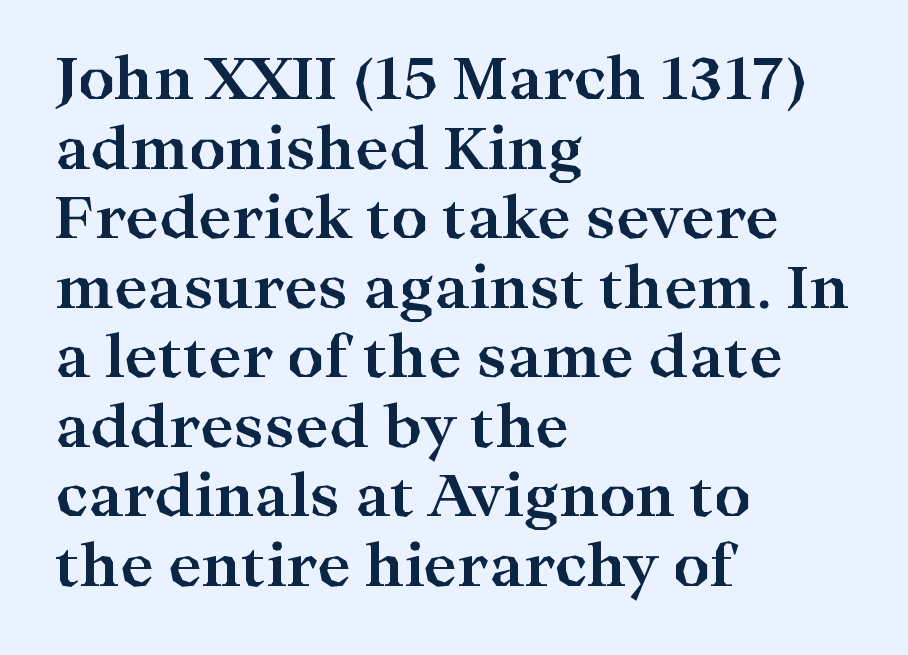
Q: Is the text bold? A: Yes.
Q: Is the text italic (slanted)? A: No, it is upright.
Q: Is the typeface a serif or a sans-serif typeface? A: Serif.
Q: Is the text underlined? A: No.
Q: How is the paragraph aligned? A: Left-aligned.
Q: Is the spacing between letters normal or unusually wide? A: Normal.
Q: Width (condensed, normal, or wide)? A: Wide.
Q: Stroke contrast? A: High.
Q: x-height? A: Medium.
Q: Monospaced? A: No.
